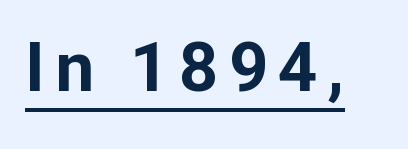
{"serif": "no", "italic": "no", "bold": "yes", "weight": "bold", "width": "normal", "stroke_contrast": "low", "x_height": "medium", "monospaced": "no", "underline": "yes", "glyph_px": 69}
